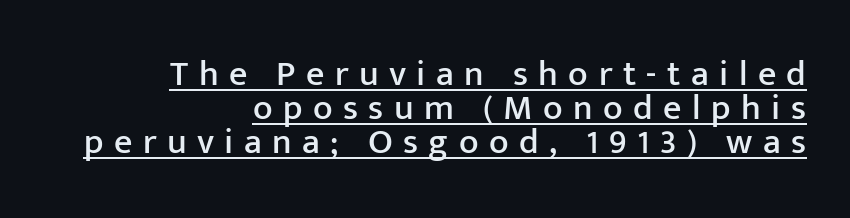
Q: Is the text italic (slanted)? A: No, it is upright.
Q: Is the typeface a serif or a sans-serif typeface? A: Sans-serif.
Q: Is the text underlined? A: Yes.
Q: How is the paragraph aligned? A: Right-aligned.
Q: Is the spacing between letters normal or unusually wide? A: Unusually wide.
Q: Is the spacing between lines tight, normal or loose? A: Tight.
Q: Width (condensed, normal, or wide)? A: Normal.
Q: Stroke contrast? A: Low.
Q: x-height? A: Medium.
Q: Monospaced? A: No.
